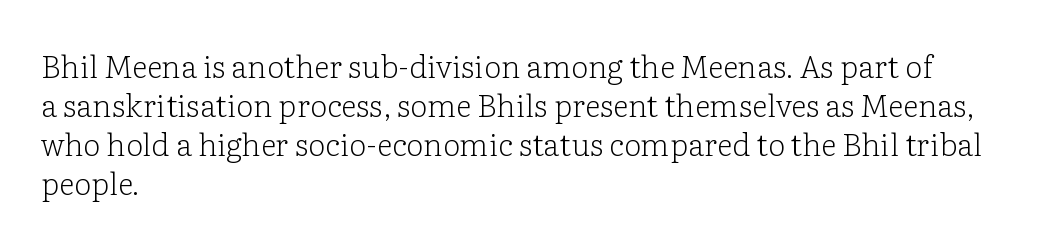
The image shows 31 px light serif type, upright; set left-aligned, normal line spacing (1.26x), normal letter spacing, not underlined; low stroke contrast and a medium x-height.
